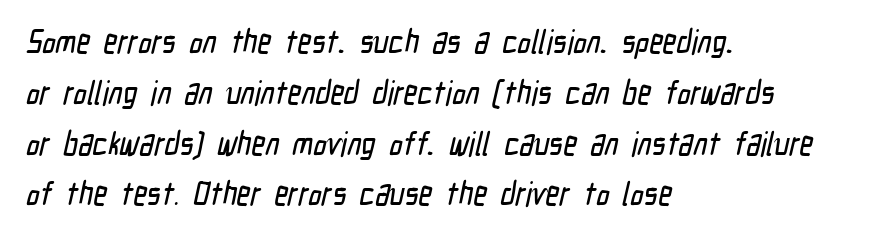
Q: Is the typeface a serif or a sans-serif typeface? A: Sans-serif.
Q: Is the text underlined? A: No.
Q: How is the paragraph aligned? A: Left-aligned.
Q: Is the spacing between letters normal or unusually wide? A: Normal.
Q: Is the spacing between lines tight, normal or loose? A: Normal.
Q: Width (condensed, normal, or wide)? A: Condensed.
Q: Stroke contrast? A: Low.
Q: x-height? A: Medium.
Q: Monospaced? A: No.
